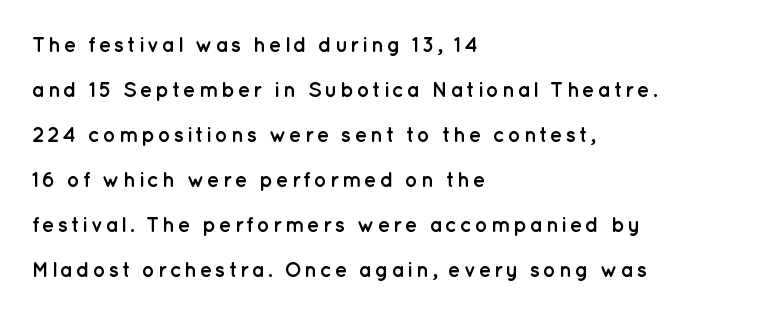
{"italic": "no", "bold": "yes", "underline": "no", "align": "left", "line_spacing": "loose", "line_spacing_ratio": 2.14, "glyph_px": 21}
